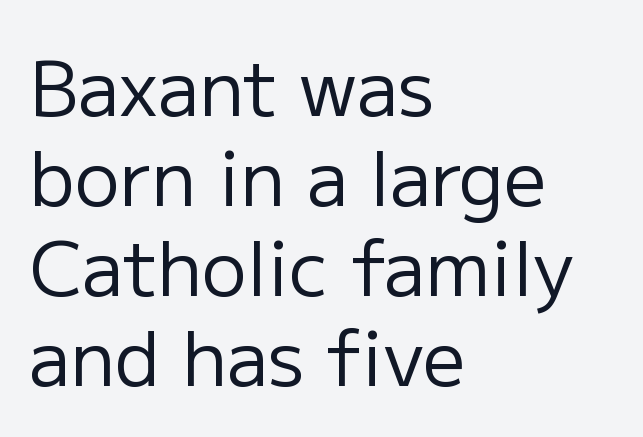
Q: Is the text bold? A: No.
Q: Is the text italic (slanted)? A: No, it is upright.
Q: Is the typeface a serif or a sans-serif typeface? A: Sans-serif.
Q: Is the text underlined? A: No.
Q: How is the paragraph aligned? A: Left-aligned.
Q: Is the spacing between letters normal or unusually wide? A: Normal.
Q: Width (condensed, normal, or wide)? A: Normal.
Q: Stroke contrast? A: Low.
Q: x-height? A: Medium.
Q: Monospaced? A: No.
